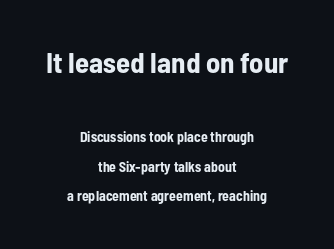
{"serif": "no", "italic": "no", "bold": "yes", "weight": "bold", "width": "condensed", "stroke_contrast": "low", "x_height": "medium", "monospaced": "no", "underline": "no", "align": "center", "line_spacing": "loose", "line_spacing_ratio": 2.11, "letter_spacing": "normal", "letter_spacing_em": 0.0, "larger_block": "first", "size_ratio": 2.07, "glyph_px": 29}
